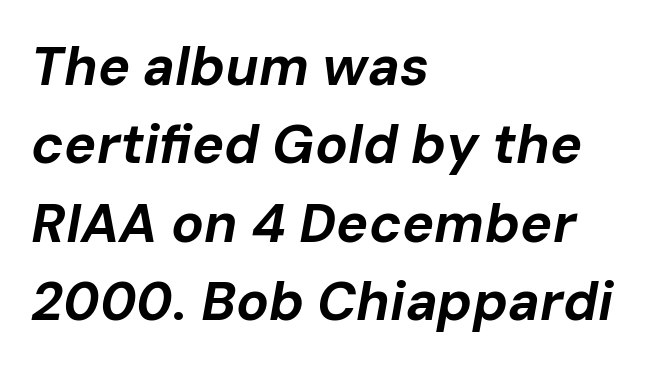
{"italic": "yes", "lean": "right", "slant_degrees": 10, "bold": "yes", "weight": "bold", "width": "normal", "stroke_contrast": "low", "x_height": "medium", "monospaced": "no", "underline": "no", "align": "left", "line_spacing": "normal", "line_spacing_ratio": 1.45, "letter_spacing": "normal", "letter_spacing_em": 0.0, "glyph_px": 54}
